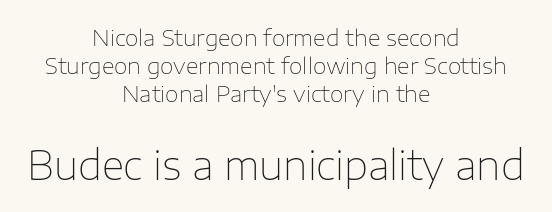
The image shows 39 px thin sans-serif type, upright; set centered, normal line spacing (1.28x), normal letter spacing, not underlined; the second (bottom) block is 1.77x larger; low stroke contrast and a medium x-height.
